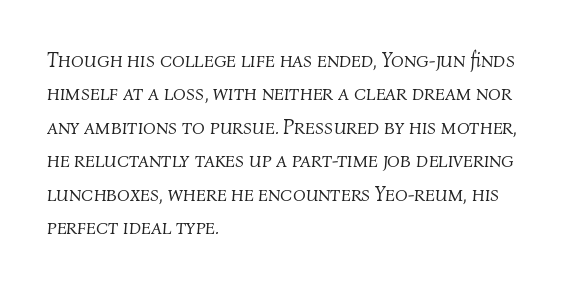
The paragraph shown leans on its left margin. The letters are slanted; this is an italic face. The rendering uses a moderate line-height, typical for paragraphs. No chunkiness to these letters — they're not bold. Underlining? Definitely not there.
